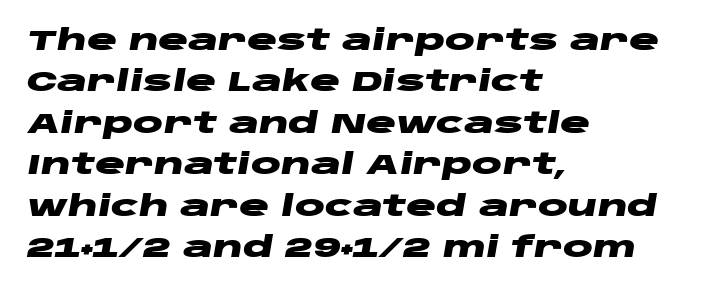
{"italic": "yes", "lean": "right", "slant_degrees": 10, "bold": "yes", "weight": "heavy", "width": "wide", "stroke_contrast": "low", "x_height": "large", "monospaced": "no", "underline": "no", "align": "left", "line_spacing": "normal", "line_spacing_ratio": 1.48, "letter_spacing": "normal", "letter_spacing_em": 0.0, "glyph_px": 28}
